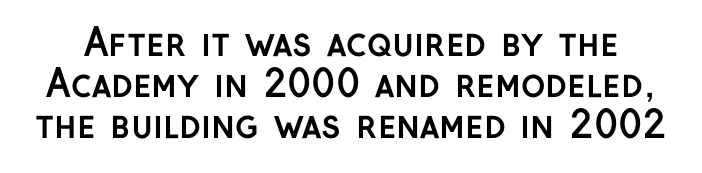
Q: Is the text bold? A: Yes.
Q: Is the text italic (slanted)? A: No, it is upright.
Q: Is the typeface a serif or a sans-serif typeface? A: Sans-serif.
Q: Is the text underlined? A: No.
Q: Is the spacing between letters normal or unusually wide? A: Normal.
Q: Is the spacing between lines tight, normal or loose? A: Tight.
Q: Width (condensed, normal, or wide)? A: Normal.
Q: Stroke contrast? A: Low.
Q: x-height? A: Medium.
Q: Monospaced? A: No.
